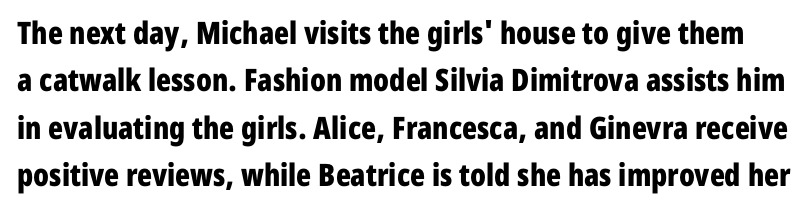
Q: Is the text bold? A: Yes.
Q: Is the text italic (slanted)? A: No, it is upright.
Q: Is the typeface a serif or a sans-serif typeface? A: Sans-serif.
Q: Is the text underlined? A: No.
Q: Is the spacing between letters normal or unusually wide? A: Normal.
Q: Is the spacing between lines tight, normal or loose? A: Normal.
Q: Width (condensed, normal, or wide)? A: Condensed.
Q: Stroke contrast? A: Low.
Q: x-height? A: Medium.
Q: Monospaced? A: No.
